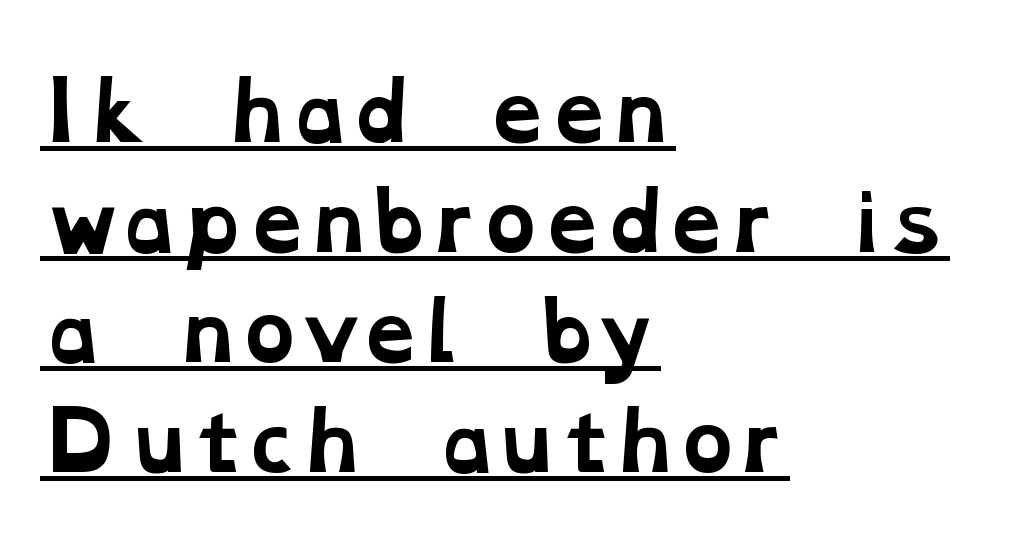
Q: Is the text bold? A: Yes.
Q: Is the typeface a serif or a sans-serif typeface? A: Serif.
Q: Is the text underlined? A: Yes.
Q: How is the paragraph aligned? A: Left-aligned.
Q: Is the spacing between letters normal or unusually wide? A: Normal.
Q: Is the spacing between lines tight, normal or loose? A: Normal.
Q: Width (condensed, normal, or wide)? A: Wide.
Q: Stroke contrast? A: Low.
Q: x-height? A: Medium.
Q: Monospaced? A: No.
